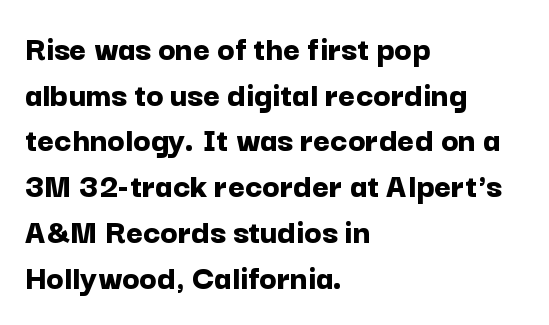
{"serif": "no", "italic": "no", "bold": "yes", "weight": "bold", "width": "normal", "stroke_contrast": "low", "x_height": "medium", "monospaced": "no", "underline": "no", "align": "left", "line_spacing": "normal", "line_spacing_ratio": 1.27, "letter_spacing": "normal", "letter_spacing_em": 0.0, "glyph_px": 36}
